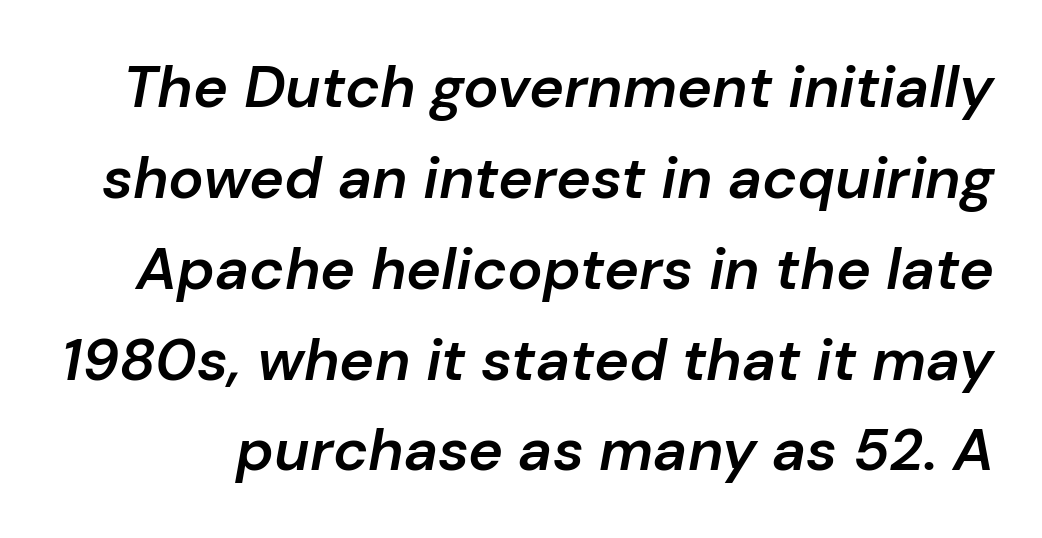
Quick note: interline space is typical. Notice how the stems are inclined rather than vertical — that's the hallmark of italics. Varying glyph widths throughout — classic text-font behaviour. Firm but not heavy-handed strokes: this text is semibold. Honestly, there is no underline to notice here at all. The passage shown has conventional tracking throughout.
